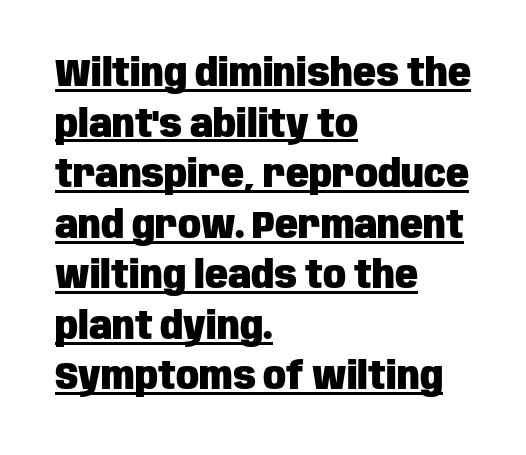
{"serif": "no", "italic": "no", "bold": "yes", "weight": "heavy", "width": "condensed", "stroke_contrast": "low", "x_height": "large", "monospaced": "no", "underline": "yes", "align": "left", "line_spacing": "normal", "line_spacing_ratio": 1.33, "letter_spacing": "normal", "letter_spacing_em": 0.0, "glyph_px": 38}
